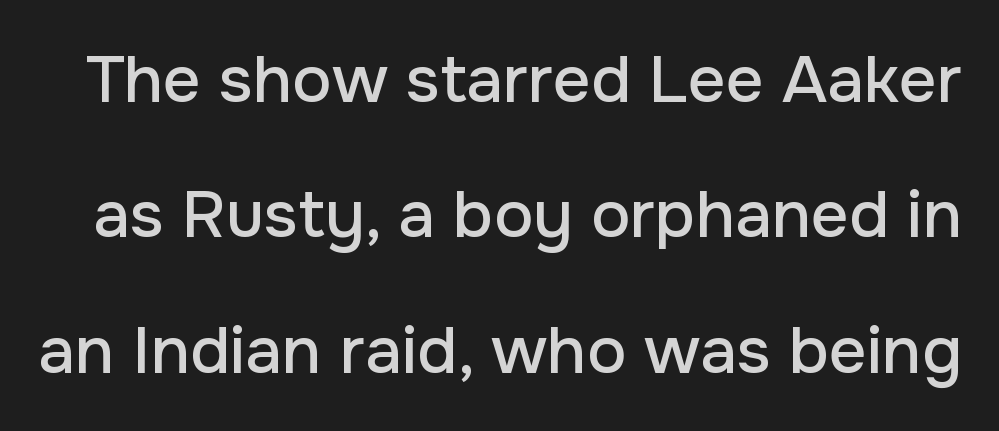
The image shows 66 px sans-serif type, upright; set loose line spacing (2.05x), normal letter spacing, not underlined; low stroke contrast and a medium x-height.
